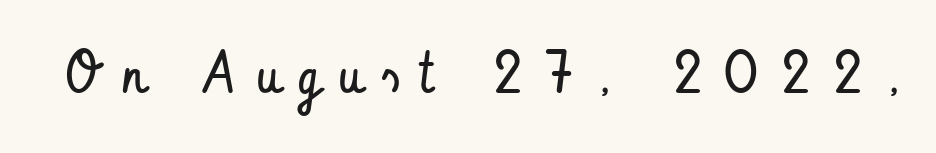
{"serif": "no", "italic": "no", "bold": "no", "weight": "regular", "width": "condensed", "stroke_contrast": "low", "x_height": "small", "monospaced": "no", "underline": "no", "letter_spacing": "wide", "letter_spacing_em": 0.33, "glyph_px": 58}
